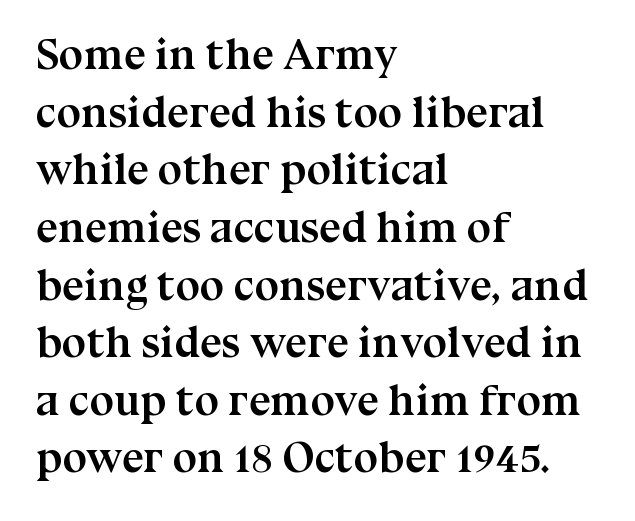
The image shows 44 px semibold serif type, upright; set left-aligned, normal line spacing (1.31x), normal letter spacing, not underlined; medium stroke contrast and a medium x-height.
